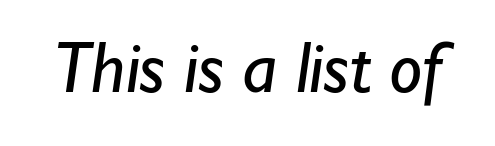
The space directly below the letters is spotless. Look at the tracking — it's just the regular setting, nothing added. The typeface chosen for these lines omits serifs. Stroke mass is kept to a normal reading level or below. Note the varied advance widths — an 'i' is clearly narrower than an 'm'.
